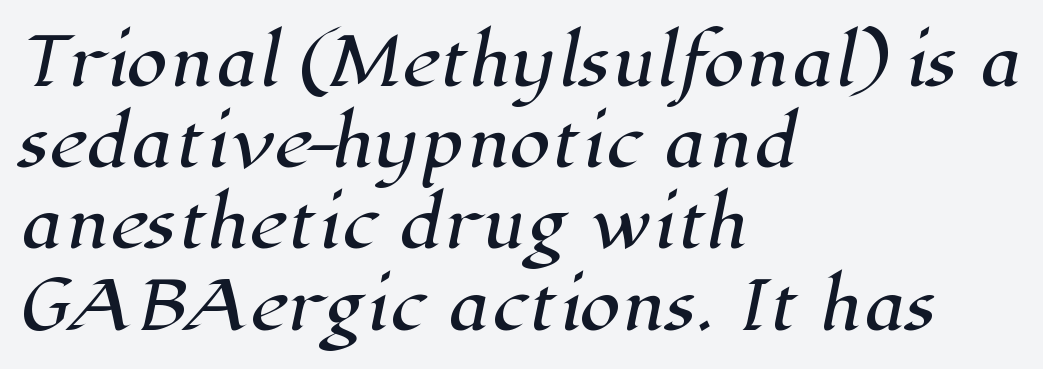
The image shows 66 px serif type; set left-aligned, line spacing 1.23x, normal letter spacing, not underlined; high stroke contrast and a medium x-height.
